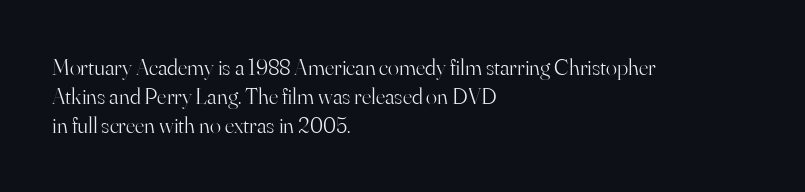
Q: Is the text bold? A: No.
Q: Is the text italic (slanted)? A: No, it is upright.
Q: Is the text underlined? A: No.
Q: How is the paragraph aligned? A: Left-aligned.
Q: Is the spacing between letters normal or unusually wide? A: Normal.
Q: Is the spacing between lines tight, normal or loose? A: Normal.
